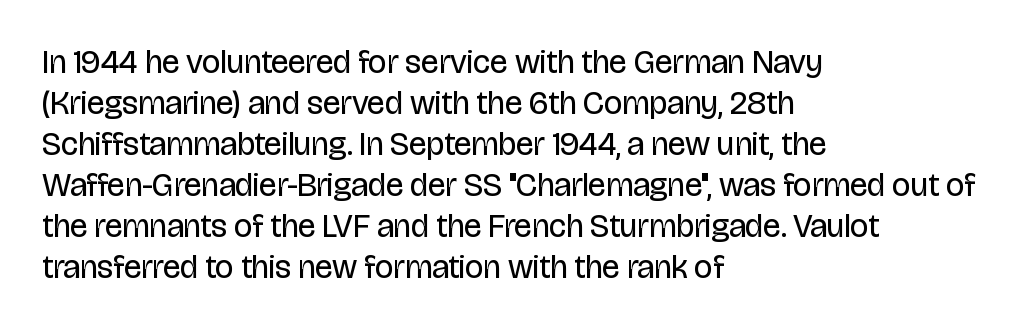
Q: Is the text bold? A: No.
Q: Is the text italic (slanted)? A: No, it is upright.
Q: Is the typeface a serif or a sans-serif typeface? A: Sans-serif.
Q: Is the text underlined? A: No.
Q: How is the paragraph aligned? A: Left-aligned.
Q: Is the spacing between letters normal or unusually wide? A: Normal.
Q: Width (condensed, normal, or wide)? A: Condensed.
Q: Stroke contrast? A: Low.
Q: x-height? A: Large.
Q: Monospaced? A: No.
